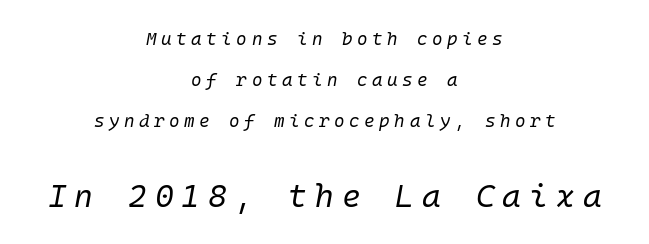
The image shows 32 px regular-weight type, italic (leaning right); set centered, loose line spacing (2.29x), unusually wide letter spacing (+0.25 em), not underlined; the second (bottom) block is 1.78x larger; low stroke contrast and a medium x-height.
